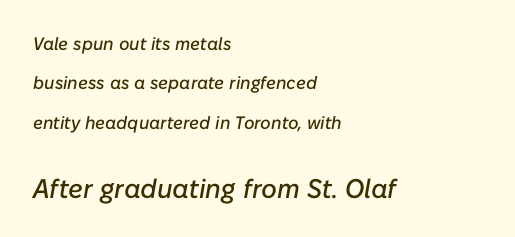
The image shows 27 px text type, italic (leaning right); set left-aligned, loose line spacing (2.19x), normal letter spacing, not underlined; the second (bottom) block is 1.5x larger.
